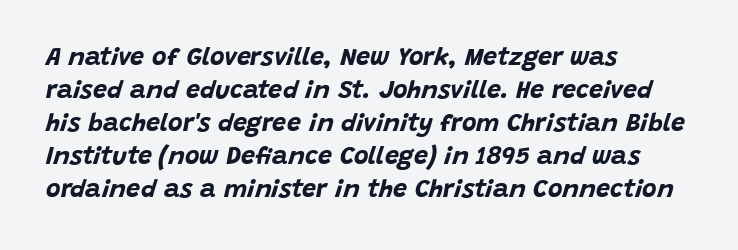
Q: Is the text bold? A: Yes.
Q: Is the text italic (slanted)? A: Yes, it leans right by about 15 degrees.
Q: Is the text underlined? A: No.
Q: How is the paragraph aligned? A: Left-aligned.
Q: Is the spacing between letters normal or unusually wide? A: Normal.
Q: Is the spacing between lines tight, normal or loose? A: Normal.
